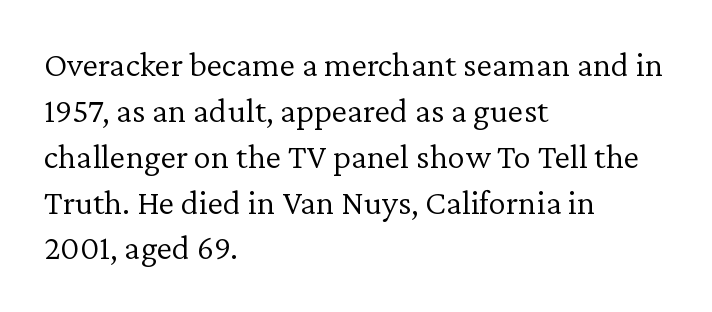
The type sits square on the baseline with zero lean. This sample uses plain, unmodified letter spacing. Do the characters align in a grid? No, the font is proportional. The baseline area is clear. The type family on display is of the serif kind.
